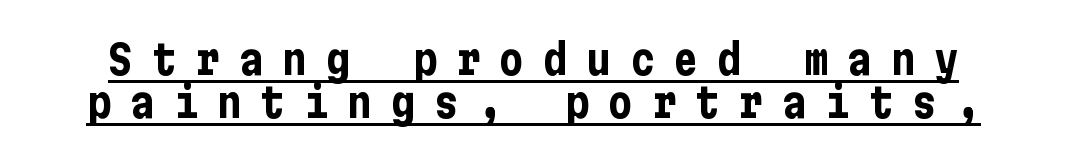
The image shows 41 px bold, condensed sans-serif type, upright; set tight line spacing (1.05x), unusually wide letter spacing (+0.46 em), underlined; low stroke contrast and a medium x-height.
